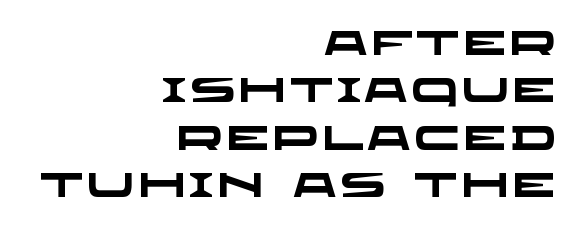
Q: Is the text bold? A: Yes.
Q: Is the typeface a serif or a sans-serif typeface? A: Sans-serif.
Q: Is the text underlined? A: No.
Q: How is the paragraph aligned? A: Right-aligned.
Q: Is the spacing between lines tight, normal or loose? A: Normal.
Q: Width (condensed, normal, or wide)? A: Wide.
Q: Stroke contrast? A: Low.
Q: x-height? A: Large.
Q: Monospaced? A: No.
